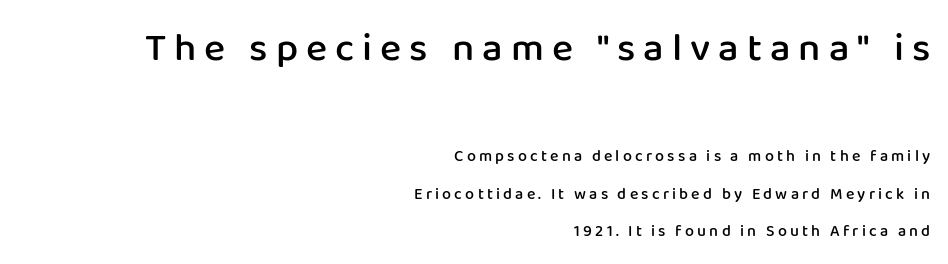
{"serif": "no", "italic": "no", "bold": "semi", "weight": "semibold", "width": "normal", "stroke_contrast": "low", "x_height": "medium", "monospaced": "no", "underline": "no", "align": "right", "line_spacing": "loose", "line_spacing_ratio": 2.35, "letter_spacing": "wide", "letter_spacing_em": 0.2, "larger_block": "first", "size_ratio": 2.5, "glyph_px": 40}
